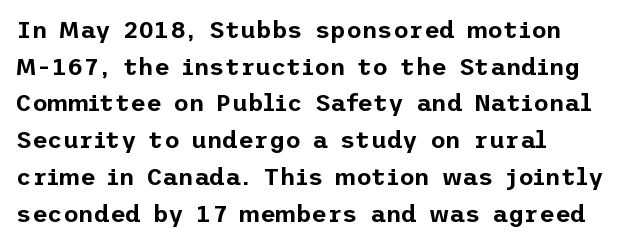
Unlike italic type, these characters show no tilt at all. Glyph-to-glyph distance matches everyday printed text. The line-height multiplier appears to be the usual default. The rag falls on the right side of this text block.
